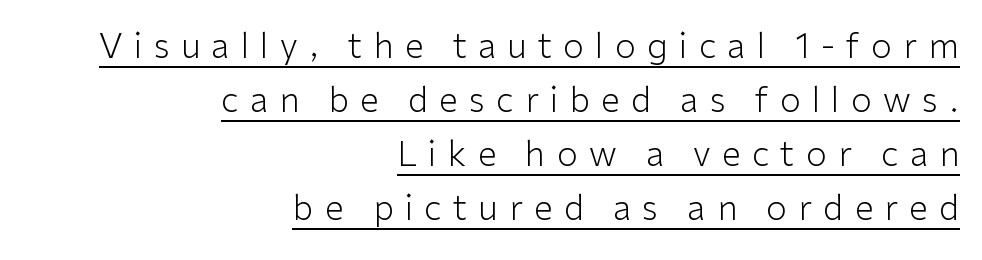
Q: Is the text bold? A: No.
Q: Is the text italic (slanted)? A: No, it is upright.
Q: Is the typeface a serif or a sans-serif typeface? A: Sans-serif.
Q: Is the text underlined? A: Yes.
Q: How is the paragraph aligned? A: Right-aligned.
Q: Is the spacing between letters normal or unusually wide? A: Unusually wide.
Q: Is the spacing between lines tight, normal or loose? A: Normal.
Q: Width (condensed, normal, or wide)? A: Normal.
Q: Stroke contrast? A: Low.
Q: x-height? A: Medium.
Q: Monospaced? A: No.
